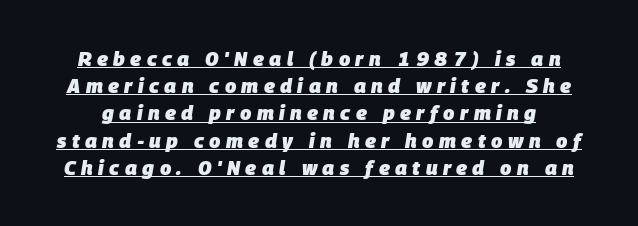
{"italic": "yes", "lean": "right", "slant_degrees": 9, "bold": "yes", "underline": "yes", "line_spacing": "normal", "line_spacing_ratio": 1.36, "letter_spacing": "wide", "letter_spacing_em": 0.27, "glyph_px": 20}
